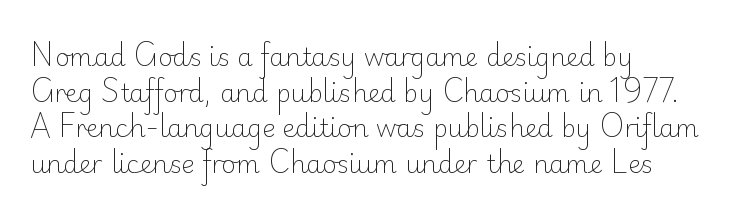
The image shows 25 px text type, upright; set left-aligned, normal line spacing (1.43x), normal letter spacing, not underlined.
